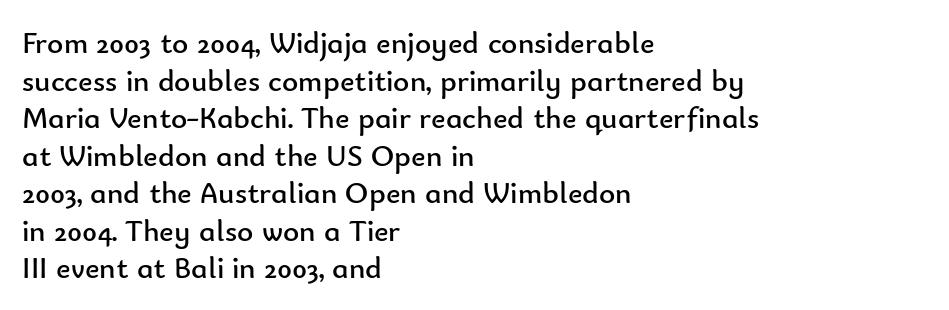
{"serif": "no", "italic": "no", "bold": "no", "weight": "regular", "width": "normal", "stroke_contrast": "low", "x_height": "small", "monospaced": "no", "underline": "no", "align": "left", "line_spacing_ratio": 1.21, "letter_spacing": "normal", "letter_spacing_em": 0.0, "glyph_px": 31}
